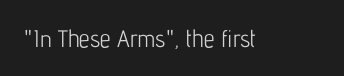
Only glyphs here, with clear space below each row. Notice how the stems are strictly vertical — no italics here. Between one letter and the next there's only the usual sliver of space. Is this a heavy cut? Hardly; it is regular or lighter.
